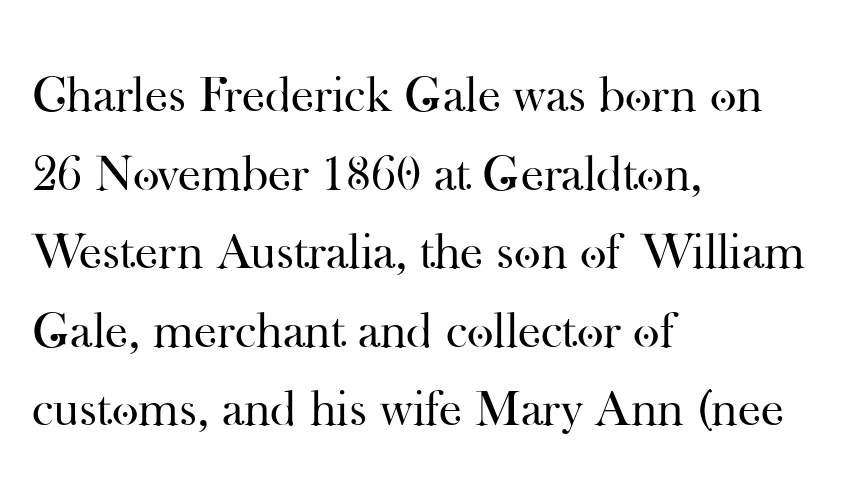
Q: Is the text bold? A: No.
Q: Is the text italic (slanted)? A: No, it is upright.
Q: Is the typeface a serif or a sans-serif typeface? A: Serif.
Q: Is the text underlined? A: No.
Q: How is the paragraph aligned? A: Left-aligned.
Q: Is the spacing between letters normal or unusually wide? A: Normal.
Q: Is the spacing between lines tight, normal or loose? A: Normal.
Q: Width (condensed, normal, or wide)? A: Normal.
Q: Stroke contrast? A: High.
Q: x-height? A: Small.
Q: Monospaced? A: No.
